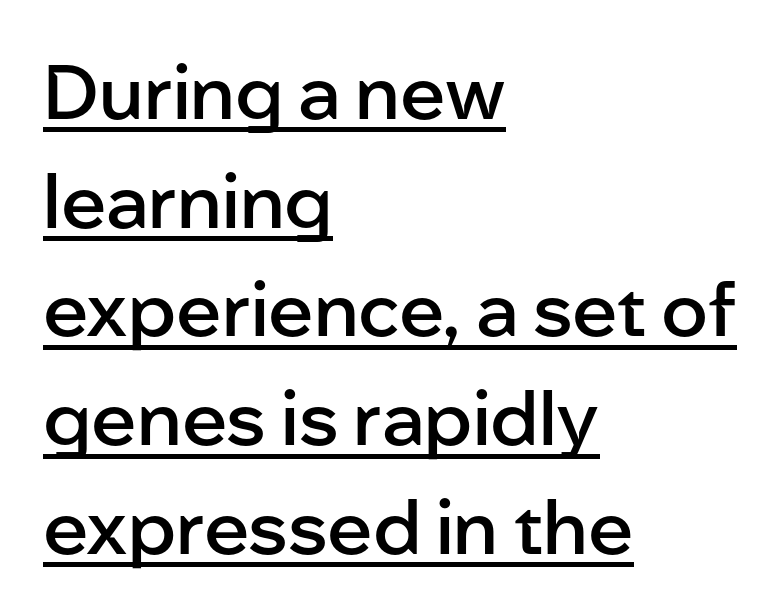
{"serif": "no", "italic": "no", "bold": "semi", "weight": "semibold", "width": "normal", "stroke_contrast": "low", "x_height": "medium", "monospaced": "no", "underline": "yes", "align": "left", "line_spacing": "normal", "line_spacing_ratio": 1.45, "letter_spacing": "normal", "letter_spacing_em": 0.0, "glyph_px": 75}
